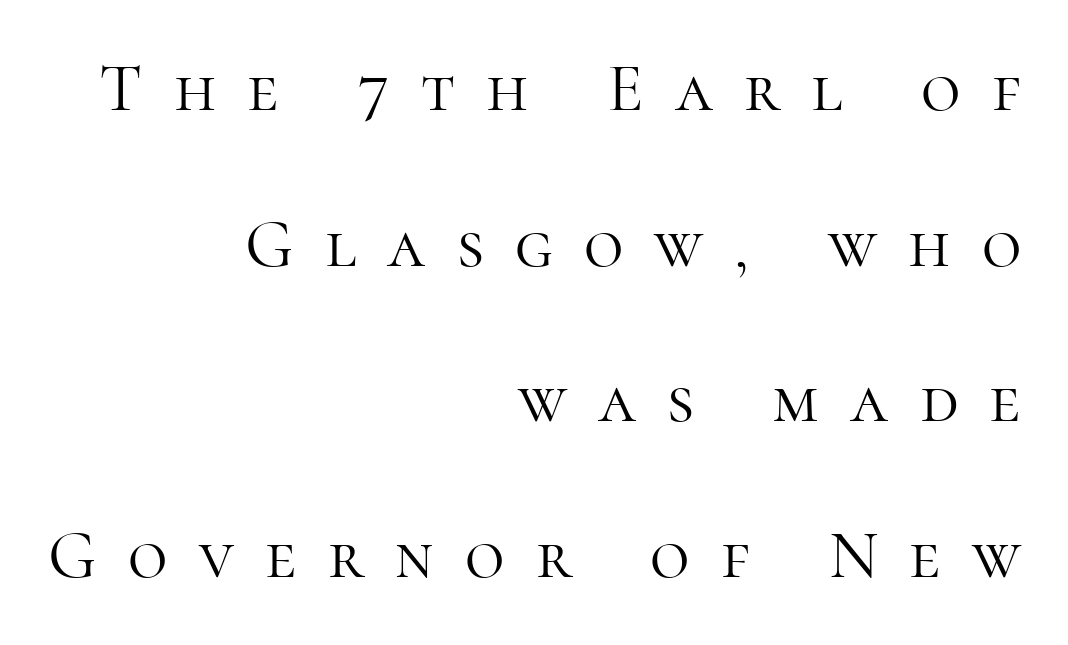
Q: Is the text bold? A: No.
Q: Is the text italic (slanted)? A: No, it is upright.
Q: Is the typeface a serif or a sans-serif typeface? A: Serif.
Q: Is the text underlined? A: No.
Q: How is the paragraph aligned? A: Right-aligned.
Q: Is the spacing between letters normal or unusually wide? A: Unusually wide.
Q: Is the spacing between lines tight, normal or loose? A: Loose.
Q: Width (condensed, normal, or wide)? A: Normal.
Q: Stroke contrast? A: High.
Q: x-height? A: Medium.
Q: Monospaced? A: No.
